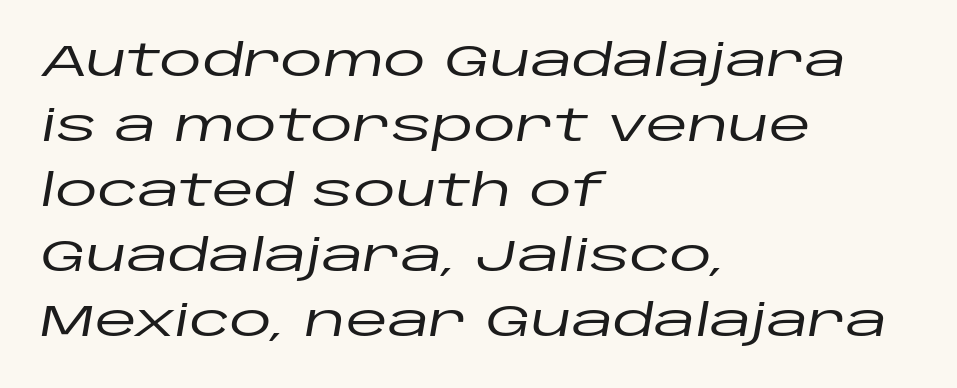
Q: Is the text italic (slanted)? A: Yes, it leans right by about 10 degrees.
Q: Is the text underlined? A: No.
Q: How is the paragraph aligned? A: Left-aligned.
Q: Is the spacing between letters normal or unusually wide? A: Normal.
Q: Is the spacing between lines tight, normal or loose? A: Normal.
Q: Width (condensed, normal, or wide)? A: Wide.
Q: Stroke contrast? A: Low.
Q: x-height? A: Large.
Q: Monospaced? A: No.
